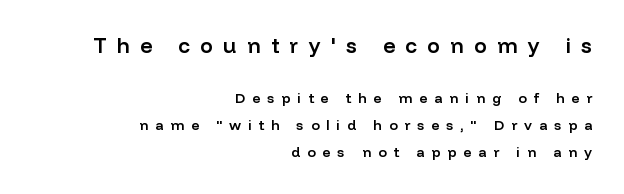
The image shows 21 px text type, upright; set right-aligned, loose line spacing (1.93x), unusually wide letter spacing (+0.5 em), not underlined; the first (top) block is 1.5x larger.
